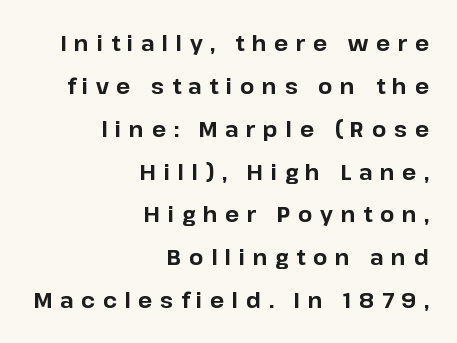
The image shows 21 px bold type, upright; set right-aligned, loose line spacing (2.04x), unusually wide letter spacing (+0.36 em), not underlined.
